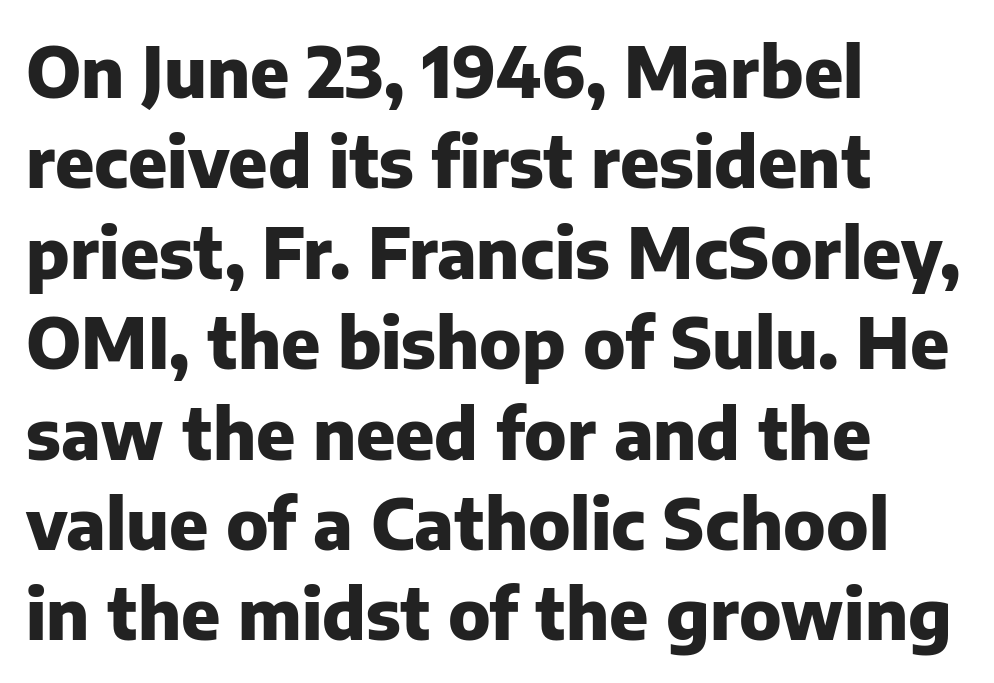
Q: Is the text bold? A: Yes.
Q: Is the text italic (slanted)? A: No, it is upright.
Q: Is the typeface a serif or a sans-serif typeface? A: Sans-serif.
Q: Is the text underlined? A: No.
Q: How is the paragraph aligned? A: Left-aligned.
Q: Is the spacing between letters normal or unusually wide? A: Normal.
Q: Is the spacing between lines tight, normal or loose? A: Normal.
Q: Width (condensed, normal, or wide)? A: Normal.
Q: Stroke contrast? A: Low.
Q: x-height? A: Medium.
Q: Monospaced? A: No.
